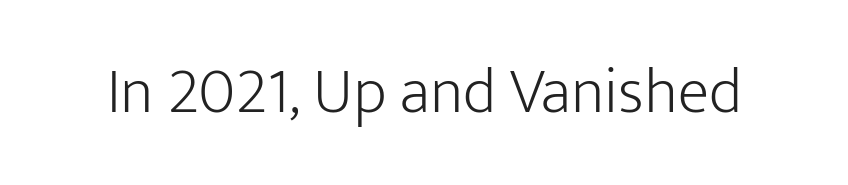
Q: Is the text bold? A: No.
Q: Is the text italic (slanted)? A: No, it is upright.
Q: Is the typeface a serif or a sans-serif typeface? A: Sans-serif.
Q: Is the text underlined? A: No.
Q: Is the spacing between letters normal or unusually wide? A: Normal.
Q: Width (condensed, normal, or wide)? A: Normal.
Q: Stroke contrast? A: Low.
Q: x-height? A: Medium.
Q: Monospaced? A: No.
